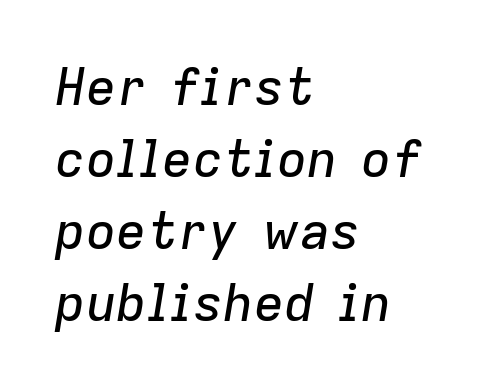
Line spacing here is normal. Does the lettering tilt? It does — this is italic. Bare-footed words on every line. Think of a printed novel: that variable character pitch is what you see here. Nobody touched the tracking dial on this one. Teacher's note: observe the even left margin — that is flush-left alignment.
